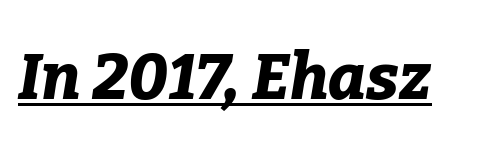
Q: Is the text bold? A: Yes.
Q: Is the text italic (slanted)? A: Yes, it leans right by about 9 degrees.
Q: Is the text underlined? A: Yes.
Q: Is the spacing between letters normal or unusually wide? A: Normal.
Q: Width (condensed, normal, or wide)? A: Normal.
Q: Stroke contrast? A: Low.
Q: x-height? A: Medium.
Q: Monospaced? A: No.
